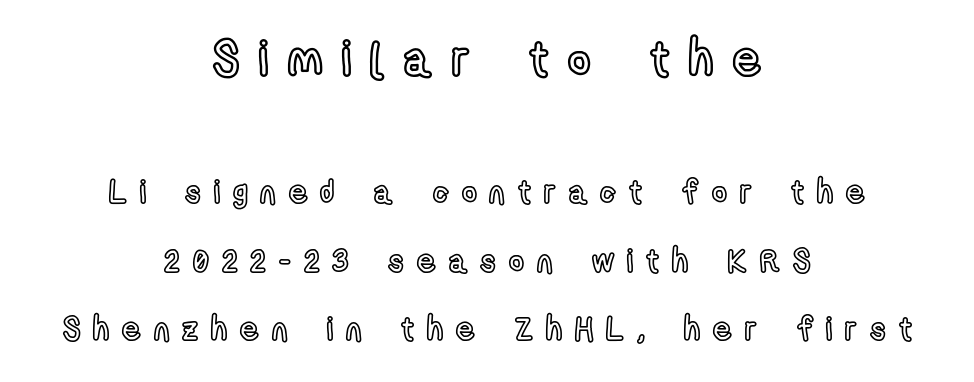
{"italic": "no", "width": "condensed", "x_height": "medium", "monospaced": "no", "underline": "no", "align": "center", "line_spacing": "loose", "line_spacing_ratio": 2.14, "letter_spacing": "wide", "letter_spacing_em": 0.41, "larger_block": "first", "size_ratio": 1.5, "glyph_px": 48}
